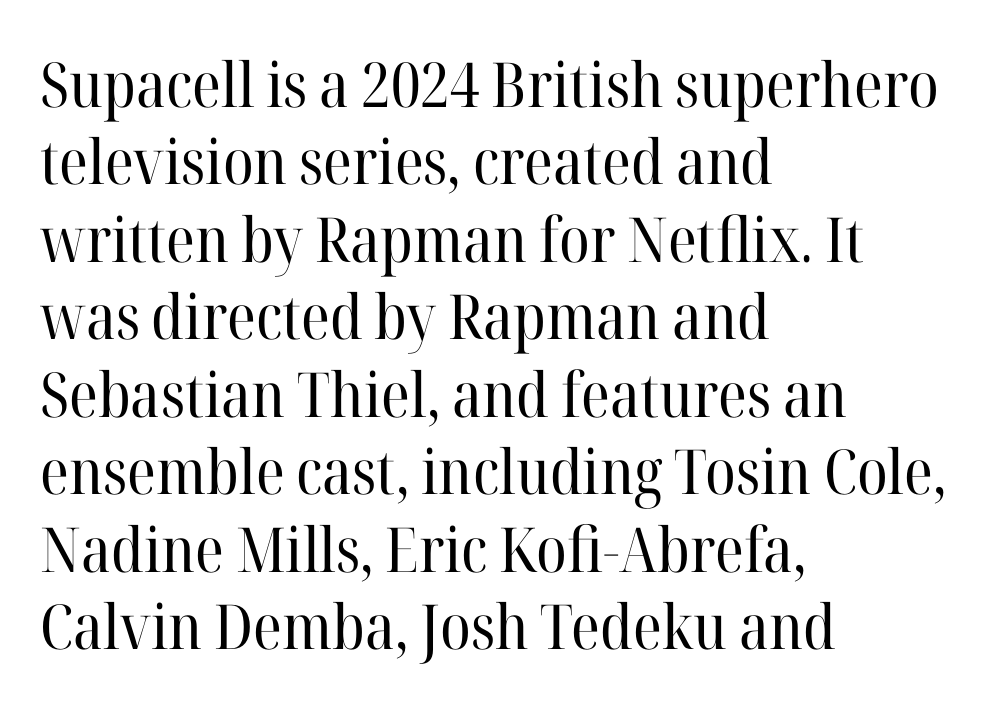
{"serif": "yes", "italic": "no", "bold": "no", "weight": "regular", "width": "normal", "stroke_contrast": "high", "x_height": "medium", "monospaced": "no", "underline": "no", "align": "left", "line_spacing": "normal", "line_spacing_ratio": 1.25, "letter_spacing": "normal", "letter_spacing_em": 0.0, "glyph_px": 62}
